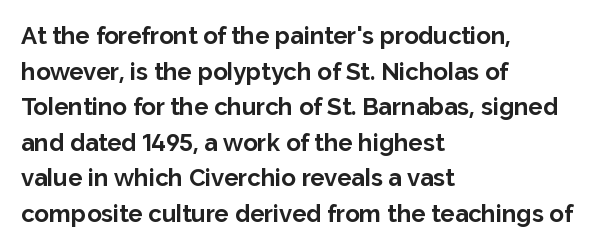
Q: Is the text bold? A: Yes.
Q: Is the text italic (slanted)? A: No, it is upright.
Q: Is the text underlined? A: No.
Q: How is the paragraph aligned? A: Left-aligned.
Q: Is the spacing between letters normal or unusually wide? A: Normal.
Q: Is the spacing between lines tight, normal or loose? A: Normal.
